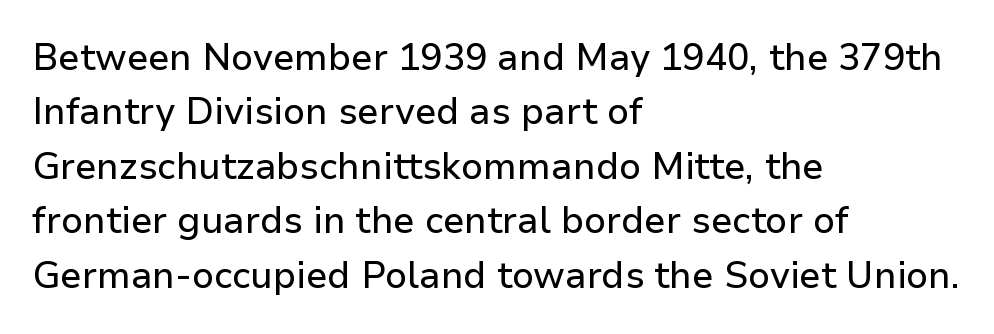
A roman cut, with each character standing at attention. Interline gaps are of average width in this sample. What kind of face is this? One without serifs — a sans. These lines are rendered in a variable-pitch font. Rule under the text: the space is simply empty.
